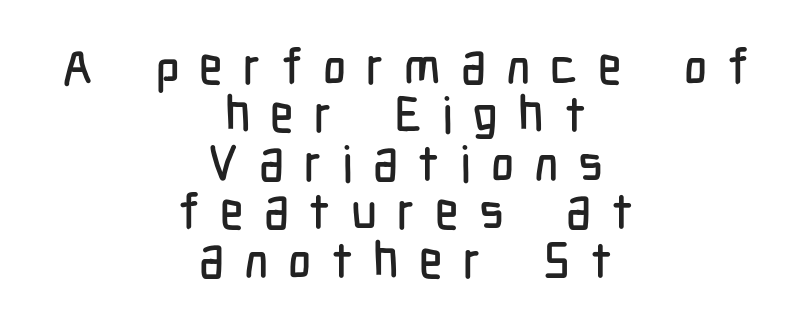
The image shows 50 px condensed sans-serif type, upright; set centered, tight line spacing (0.97x), unusually wide letter spacing (+0.4 em), not underlined; low stroke contrast and a medium x-height.
